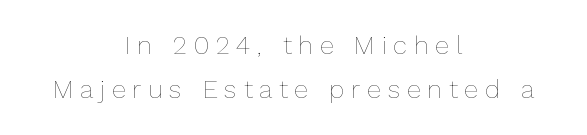
The image shows 26 px text type, upright; set centered, normal line spacing (1.7x), unusually wide letter spacing (+0.26 em), not underlined.
